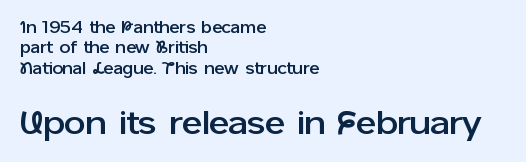
{"serif": "no", "italic": "no", "width": "normal", "stroke_contrast": "low", "x_height": "medium", "monospaced": "no", "underline": "no", "align": "left", "line_spacing_ratio": 1.2, "letter_spacing": "normal", "letter_spacing_em": 0.0, "larger_block": "second", "size_ratio": 2.0, "glyph_px": 34}
